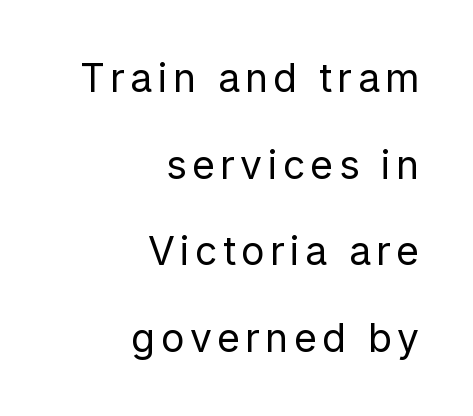
Q: Is the text bold? A: No.
Q: Is the text italic (slanted)? A: No, it is upright.
Q: Is the typeface a serif or a sans-serif typeface? A: Sans-serif.
Q: Is the text underlined? A: No.
Q: How is the paragraph aligned? A: Right-aligned.
Q: Is the spacing between lines tight, normal or loose? A: Loose.
Q: Width (condensed, normal, or wide)? A: Normal.
Q: Stroke contrast? A: Low.
Q: x-height? A: Medium.
Q: Monospaced? A: No.
